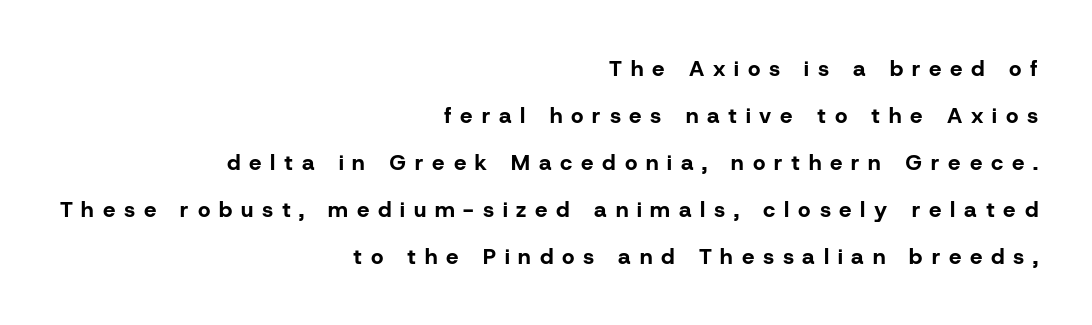
The specimen omits any rule beneath the text block's lines. Spacing between characters has been opened up far beyond the box default. Whoever set this chose breathing room over compactness in the vertical rhythm. Italic: no, the glyphs are upright roman. One-word summary of the alignment: right. How heavy is the stroke? Heavy — this is a bold.
